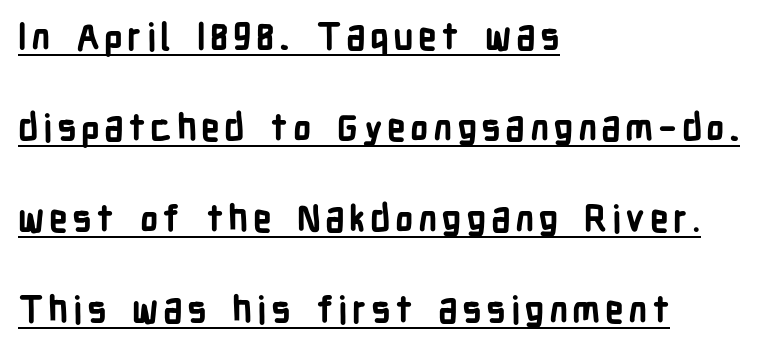
The image shows 37 px bold, condensed sans-serif type, upright; set left-aligned, loose line spacing (2.46x), underlined; low stroke contrast and a medium x-height.
